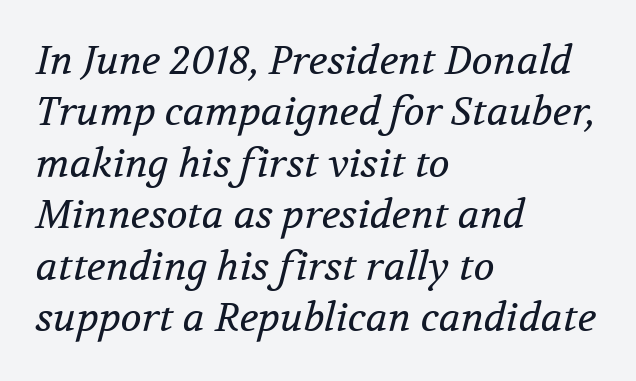
{"serif": "yes", "italic": "yes", "lean": "right", "slant_degrees": 12, "bold": "no", "weight": "regular", "width": "normal", "stroke_contrast": "medium", "x_height": "medium", "monospaced": "no", "underline": "no", "align": "left", "line_spacing": "normal", "line_spacing_ratio": 1.32, "letter_spacing": "normal", "letter_spacing_em": 0.0, "glyph_px": 39}
